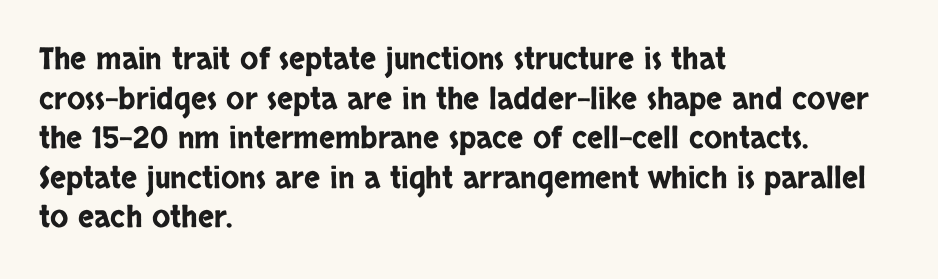
Q: Is the text italic (slanted)? A: No, it is upright.
Q: Is the typeface a serif or a sans-serif typeface? A: Sans-serif.
Q: Is the text underlined? A: No.
Q: How is the paragraph aligned? A: Left-aligned.
Q: Is the spacing between letters normal or unusually wide? A: Normal.
Q: Is the spacing between lines tight, normal or loose? A: Normal.
Q: Width (condensed, normal, or wide)? A: Condensed.
Q: Stroke contrast? A: Low.
Q: x-height? A: Large.
Q: Monospaced? A: No.
